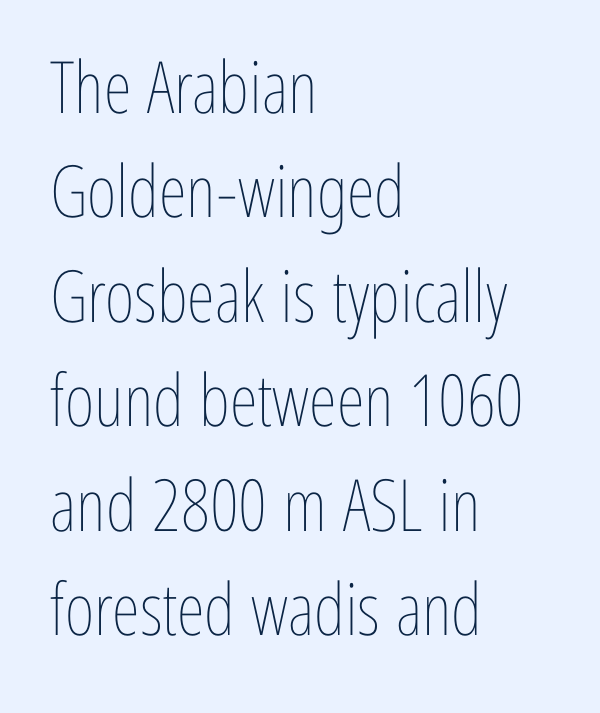
The image shows 72 px thin, condensed type, upright; set left-aligned, normal line spacing (1.45x), normal letter spacing, not underlined; low stroke contrast and a medium x-height.
